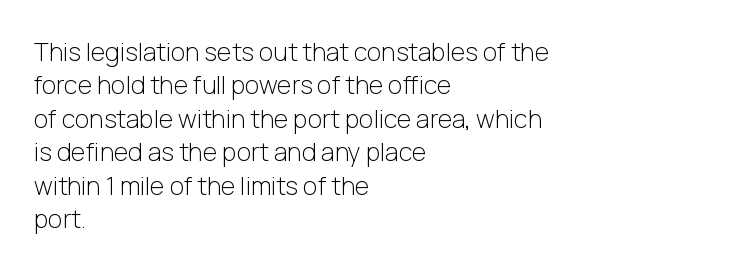
The image shows 25 px text type, upright; set left-aligned, normal line spacing (1.34x), normal letter spacing, not underlined.
